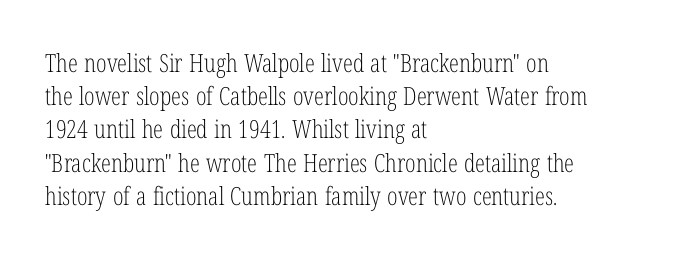
{"italic": "no", "bold": "no", "underline": "no", "align": "left", "line_spacing": "normal", "line_spacing_ratio": 1.33, "letter_spacing": "normal", "letter_spacing_em": 0.0, "glyph_px": 25}
